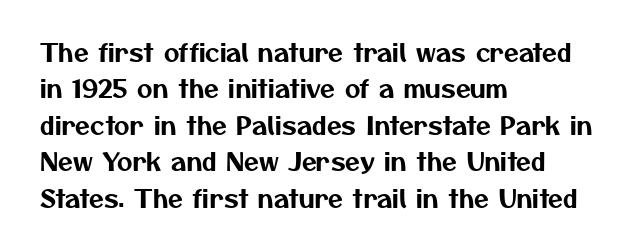
The passage shown stacks its lines at a standard gap. The passage is arranged the way most books set body copy — flush left. The horizontal fit of the characters is conventional and even. Descenders hang freely into open space.
